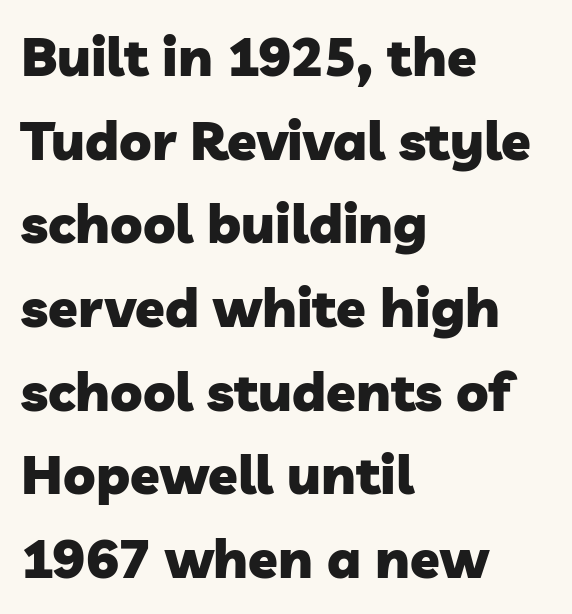
{"serif": "no", "bold": "yes", "weight": "heavy", "width": "normal", "stroke_contrast": "low", "x_height": "medium", "monospaced": "no", "underline": "no", "align": "left", "line_spacing": "normal", "line_spacing_ratio": 1.55, "letter_spacing": "normal", "letter_spacing_em": 0.0, "glyph_px": 54}
